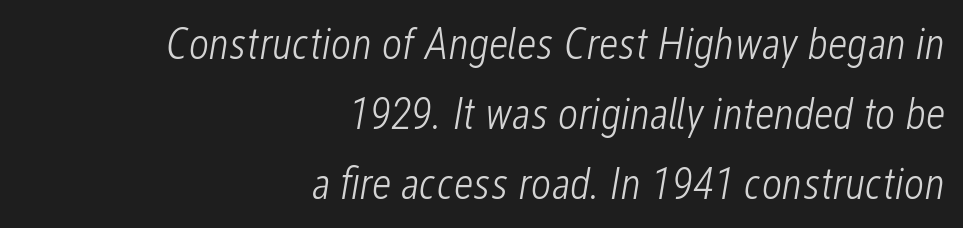
Q: Is the text bold? A: No.
Q: Is the text italic (slanted)? A: Yes, it leans right by about 12 degrees.
Q: Is the text underlined? A: No.
Q: How is the paragraph aligned? A: Right-aligned.
Q: Is the spacing between letters normal or unusually wide? A: Normal.
Q: Is the spacing between lines tight, normal or loose? A: Normal.
Q: Width (condensed, normal, or wide)? A: Condensed.
Q: Stroke contrast? A: Low.
Q: x-height? A: Medium.
Q: Monospaced? A: No.
